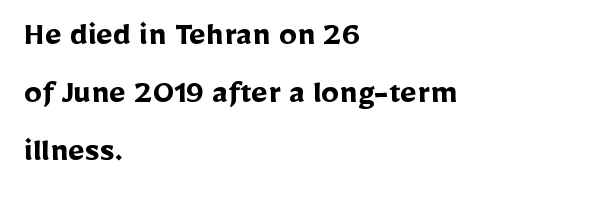
Q: Is the text bold? A: Yes.
Q: Is the text italic (slanted)? A: No, it is upright.
Q: Is the typeface a serif or a sans-serif typeface? A: Sans-serif.
Q: Is the text underlined? A: No.
Q: How is the paragraph aligned? A: Left-aligned.
Q: Is the spacing between letters normal or unusually wide? A: Normal.
Q: Is the spacing between lines tight, normal or loose? A: Normal.
Q: Width (condensed, normal, or wide)? A: Normal.
Q: Stroke contrast? A: Low.
Q: x-height? A: Medium.
Q: Monospaced? A: No.
